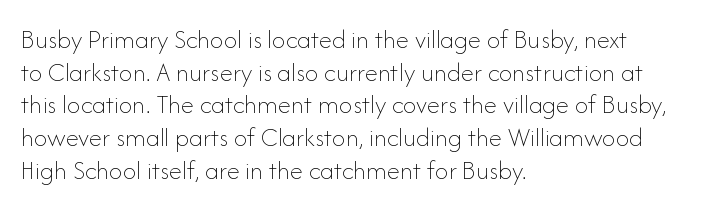
Q: Is the text bold? A: No.
Q: Is the text italic (slanted)? A: No, it is upright.
Q: Is the text underlined? A: No.
Q: How is the paragraph aligned? A: Left-aligned.
Q: Is the spacing between letters normal or unusually wide? A: Normal.
